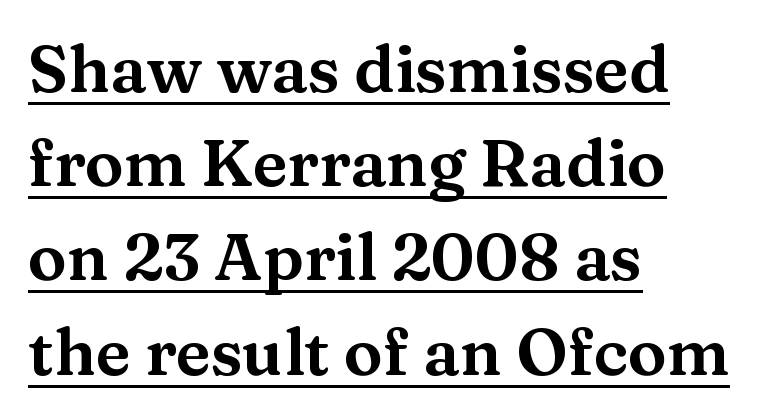
The image shows 65 px wide serif type, upright; set left-aligned, normal line spacing (1.45x), normal letter spacing, underlined; medium stroke contrast and a medium x-height.
